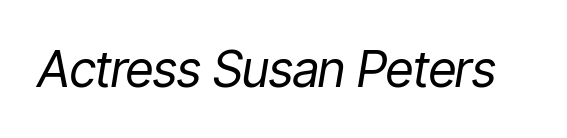
{"italic": "yes", "lean": "right", "slant_degrees": 9, "bold": "no", "weight": "regular", "width": "condensed", "stroke_contrast": "low", "x_height": "medium", "monospaced": "no", "underline": "no", "letter_spacing": "normal", "letter_spacing_em": 0.0, "glyph_px": 50}
